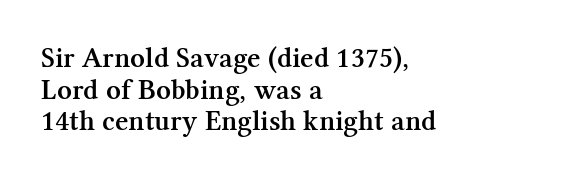
{"serif": "yes", "italic": "no", "bold": "semi", "weight": "semibold", "width": "normal", "stroke_contrast": "medium", "x_height": "medium", "monospaced": "no", "underline": "no", "align": "left", "line_spacing": "tight", "line_spacing_ratio": 1.09, "letter_spacing": "normal", "letter_spacing_em": 0.0, "glyph_px": 29}
